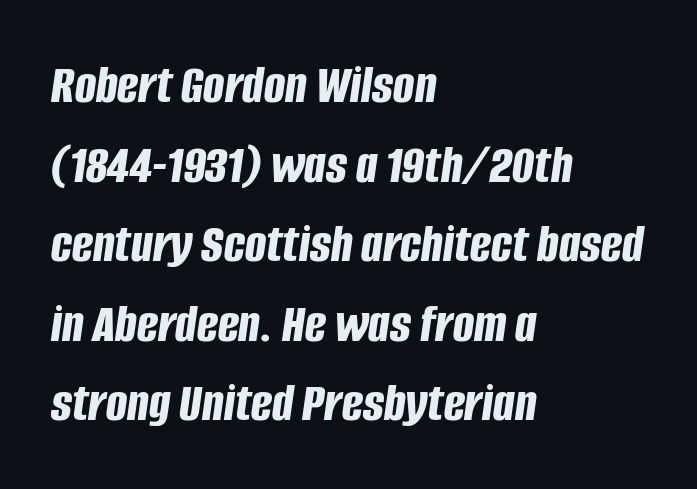
Italic: yes, the glyphs are oblique. Every letter is thick-stroked: bold, no question. Character widths vary here, with narrow letters taking less room than wide ones. Decoration check: the copy has no underline. The letterforms sit shoulder to shoulder at normal distance. Line starts are locked; line ends wander.
